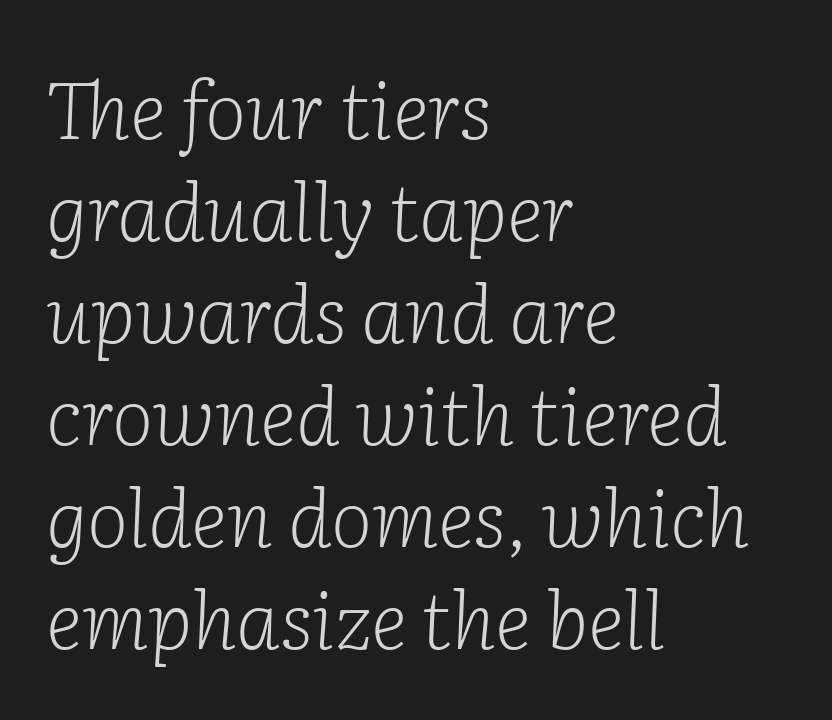
The image shows 79 px light serif type, italic (leaning right); set left-aligned, normal line spacing (1.29x), normal letter spacing, not underlined; low stroke contrast and a medium x-height.
